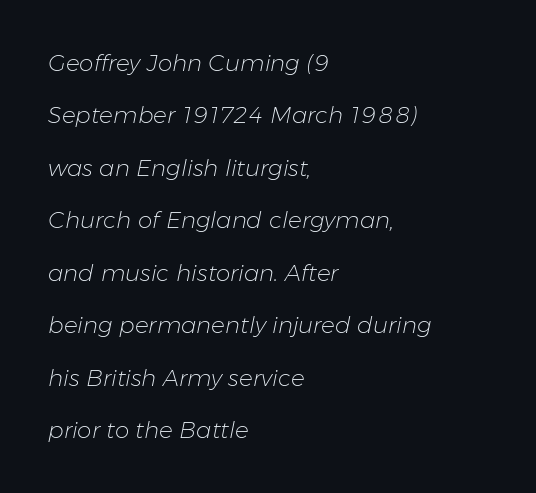
Q: Is the text bold? A: No.
Q: Is the text italic (slanted)? A: Yes, it leans right by about 11 degrees.
Q: Is the text underlined? A: No.
Q: How is the paragraph aligned? A: Left-aligned.
Q: Is the spacing between letters normal or unusually wide? A: Normal.
Q: Is the spacing between lines tight, normal or loose? A: Loose.
